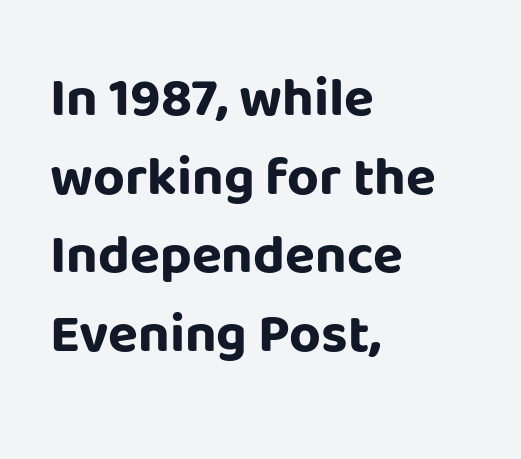
Q: Is the text bold? A: Yes.
Q: Is the text italic (slanted)? A: No, it is upright.
Q: Is the typeface a serif or a sans-serif typeface? A: Sans-serif.
Q: Is the text underlined? A: No.
Q: How is the paragraph aligned? A: Left-aligned.
Q: Is the spacing between letters normal or unusually wide? A: Normal.
Q: Is the spacing between lines tight, normal or loose? A: Normal.
Q: Width (condensed, normal, or wide)? A: Normal.
Q: Stroke contrast? A: Low.
Q: x-height? A: Large.
Q: Monospaced? A: No.
